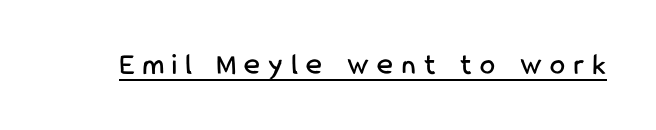
The image shows 30 px condensed sans-serif type, upright; set unusually wide letter spacing (+0.29 em), underlined; low stroke contrast and a medium x-height.
